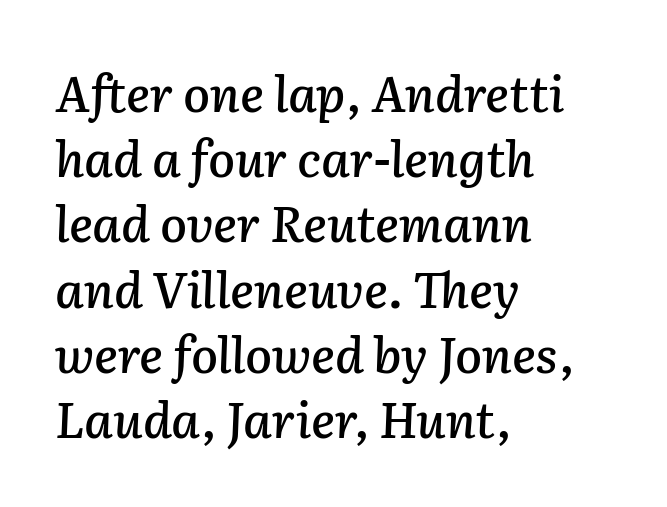
{"italic": "yes", "lean": "right", "slant_degrees": 2, "width": "normal", "stroke_contrast": "low", "x_height": "medium", "monospaced": "no", "underline": "no", "align": "left", "line_spacing": "normal", "line_spacing_ratio": 1.33, "letter_spacing": "normal", "letter_spacing_em": 0.0, "glyph_px": 49}
